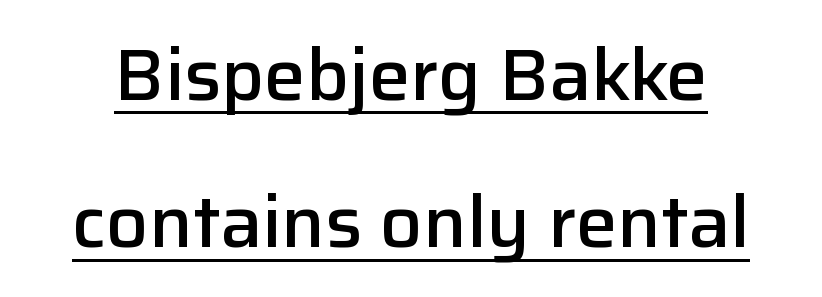
The image shows 74 px semibold sans-serif type, upright; set loose line spacing (1.99x), normal letter spacing, underlined; low stroke contrast and a medium x-height.
